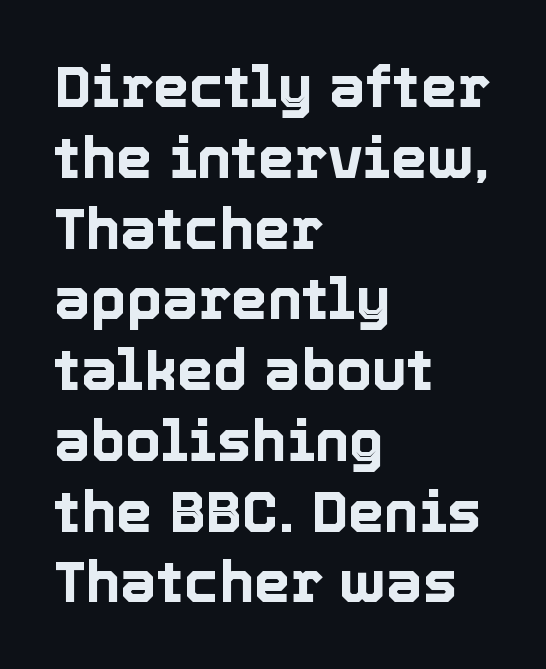
Q: Is the text italic (slanted)? A: No, it is upright.
Q: Is the text underlined? A: No.
Q: How is the paragraph aligned? A: Left-aligned.
Q: Is the spacing between letters normal or unusually wide? A: Normal.
Q: Width (condensed, normal, or wide)? A: Normal.
Q: x-height? A: Medium.
Q: Monospaced? A: No.
